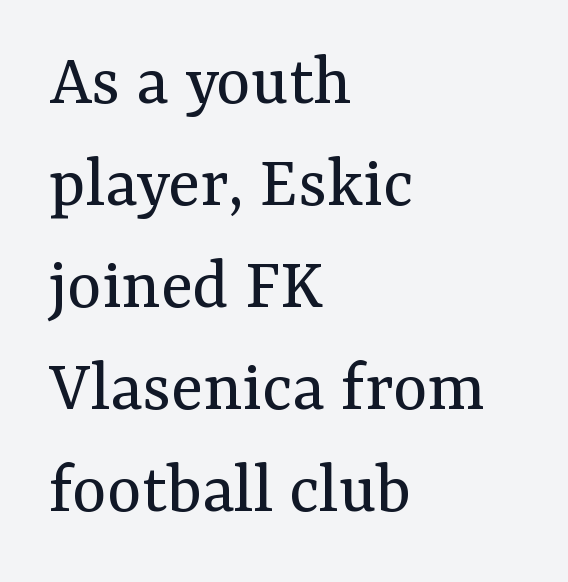
The glyphs in this specimen are seriffed. The ragged edge is on the right, which tells us the setting is flush left. These lines keep a tight, regular rhythm from letter to letter. Quick note: interline space is typical. Varying glyph widths throughout — classic text-font behaviour.
